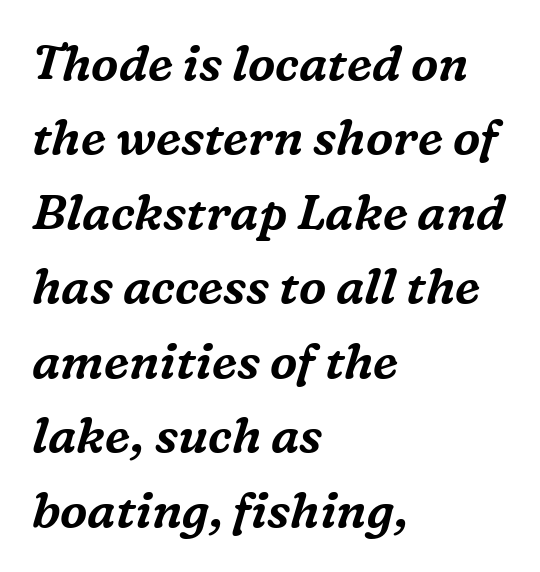
The image shows 49 px serif type, italic (leaning right); set left-aligned, normal line spacing (1.52x), normal letter spacing, not underlined; medium stroke contrast and a medium x-height.
